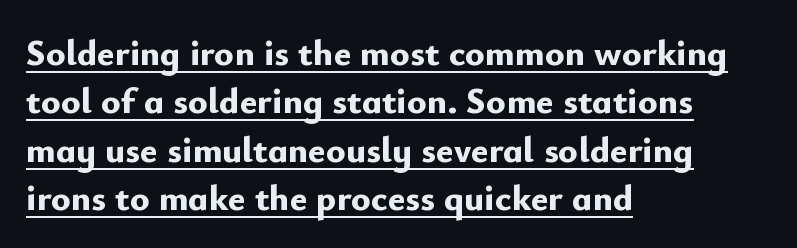
The image shows 37 px bold sans-serif type, upright; set left-aligned, normal line spacing (1.31x), normal letter spacing, underlined; low stroke contrast and a small x-height.
